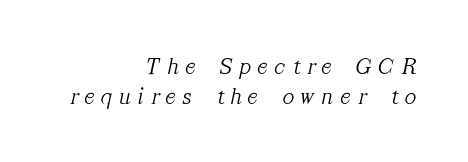
The image shows 24 px text type, italic (leaning right); set right-aligned, normal line spacing (1.25x), unusually wide letter spacing (+0.3 em), not underlined.
